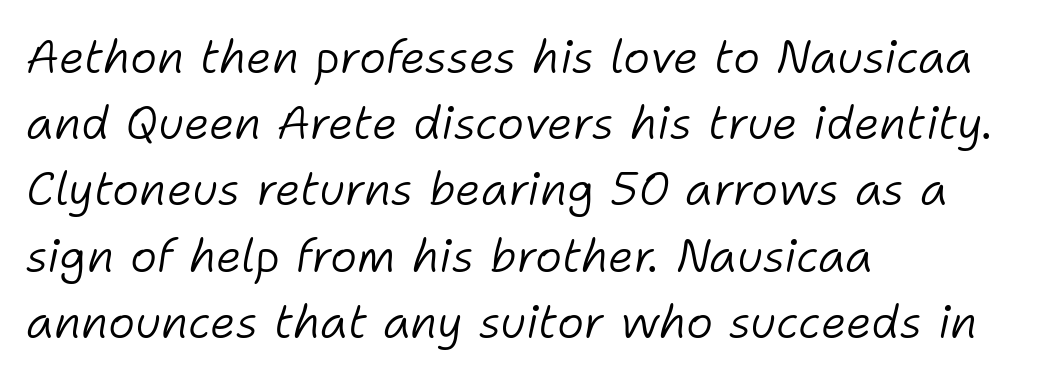
The image shows 46 px light type, italic (leaning right); set left-aligned, normal line spacing (1.44x), normal letter spacing, not underlined; low stroke contrast and a medium x-height.
